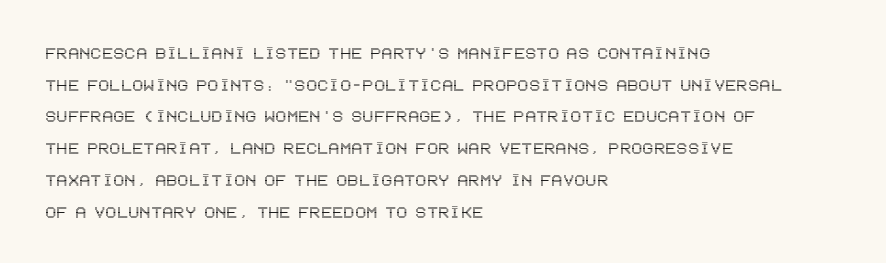
{"italic": "no", "underline": "no", "align": "left", "line_spacing": "normal", "line_spacing_ratio": 1.51, "letter_spacing": "normal", "letter_spacing_em": 0.0, "glyph_px": 21}
